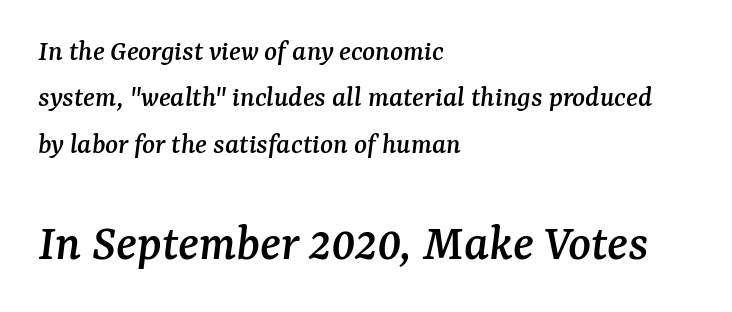
The image shows 53 px serif type, italic (leaning right); set left-aligned, normal line spacing (1.55x), normal letter spacing, not underlined; the second (bottom) block is 1.77x larger; medium stroke contrast and a medium x-height.
